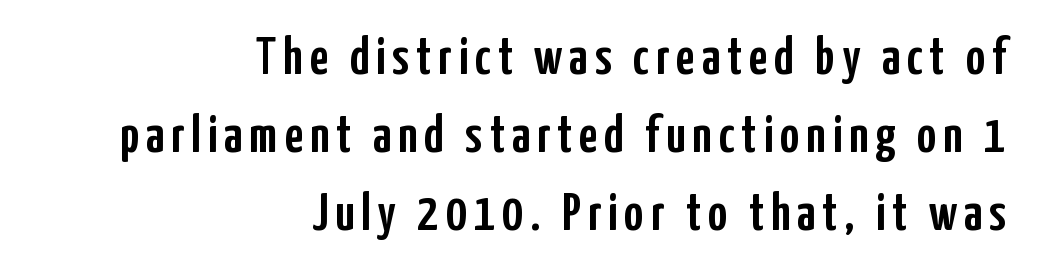
Q: Is the text italic (slanted)? A: No, it is upright.
Q: Is the typeface a serif or a sans-serif typeface? A: Sans-serif.
Q: Is the text underlined? A: No.
Q: How is the paragraph aligned? A: Right-aligned.
Q: Is the spacing between lines tight, normal or loose? A: Normal.
Q: Width (condensed, normal, or wide)? A: Condensed.
Q: Stroke contrast? A: Low.
Q: x-height? A: Medium.
Q: Monospaced? A: No.
